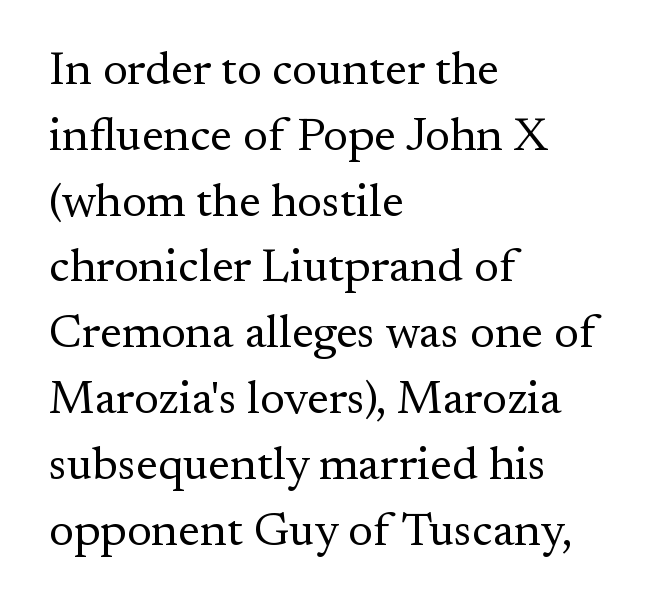
Q: Is the text bold? A: No.
Q: Is the text italic (slanted)? A: No, it is upright.
Q: Is the typeface a serif or a sans-serif typeface? A: Serif.
Q: Is the text underlined? A: No.
Q: How is the paragraph aligned? A: Left-aligned.
Q: Is the spacing between letters normal or unusually wide? A: Normal.
Q: Is the spacing between lines tight, normal or loose? A: Normal.
Q: Width (condensed, normal, or wide)? A: Normal.
Q: Stroke contrast? A: Medium.
Q: x-height? A: Small.
Q: Monospaced? A: No.
